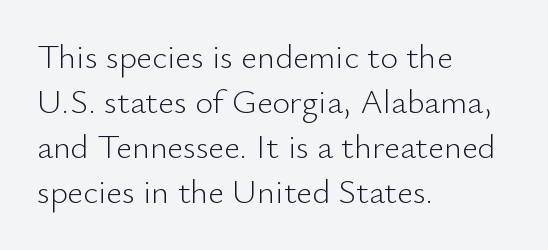
The image shows 34 px light sans-serif type, upright; set left-aligned, normal line spacing (1.32x), normal letter spacing, not underlined; low stroke contrast and a small x-height.
